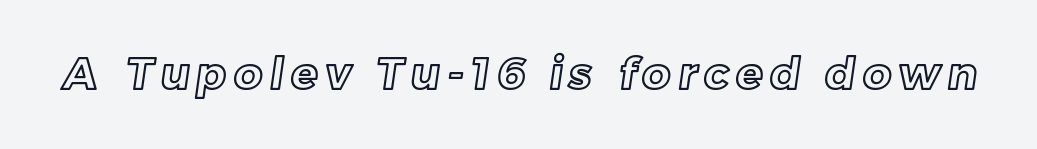
Q: Is the text underlined? A: No.
Q: Width (condensed, normal, or wide)? A: Normal.
Q: x-height? A: Medium.
Q: Monospaced? A: No.
